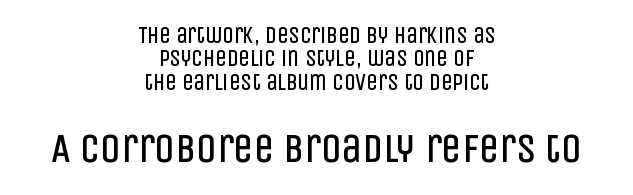
You can tell it's not italic because the verticals are truly vertical. This sample is center-justified, so both line endings float freely. Character widths vary here, with narrow letters taking less room than wide ones. No heavy texture on the line: the type isn't bold. Nothing unusual about the tracking: characters are spaced as the font intends.
